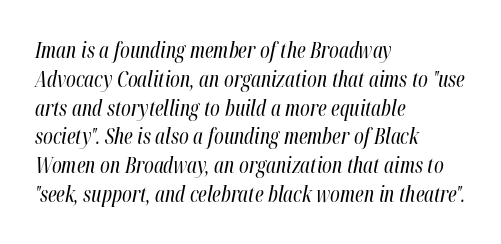
{"italic": "yes", "lean": "right", "slant_degrees": 12, "bold": "no", "underline": "no", "align": "left", "line_spacing": "normal", "line_spacing_ratio": 1.37, "letter_spacing": "normal", "letter_spacing_em": 0.0, "glyph_px": 21}
